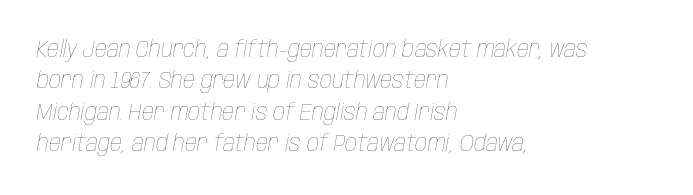
The image shows 24 px text type, italic (leaning right); set left-aligned, normal line spacing (1.31x), normal letter spacing, not underlined.
